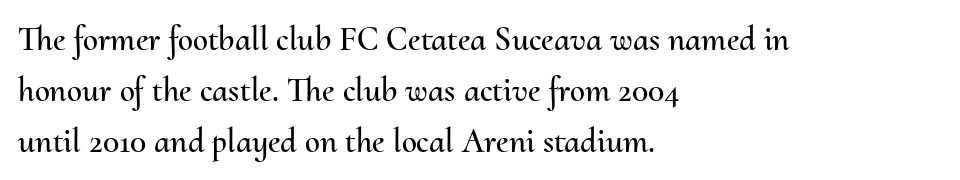
Here the designer chose a conventional face with non-uniform glyph widths. The typography opts for an upright posture over an oblique one. Layout note: lines flush left. Rows of type keep a routine distance in the vertical direction. No extra tracking has been applied to these lines.
